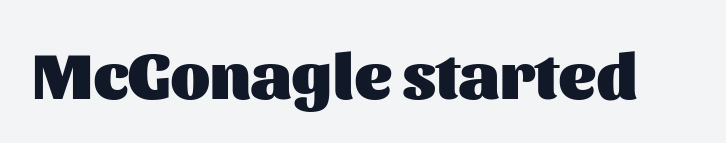
Bold? Absolutely — the strokes are thick and heavy. Posture: straight, roman, zero tilt. Inter-character spacing is left at the font's built-in metrics. Serifs: no, the terminals of the letterforms are clean.
